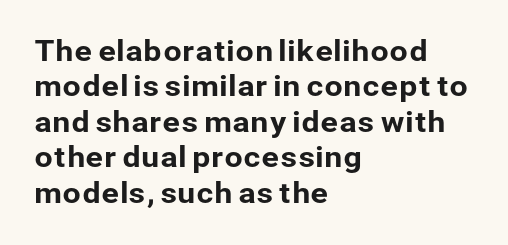
The image shows 29 px sans-serif type, upright; set left-aligned, line spacing 1.22x, normal letter spacing, not underlined; low stroke contrast and a medium x-height.
